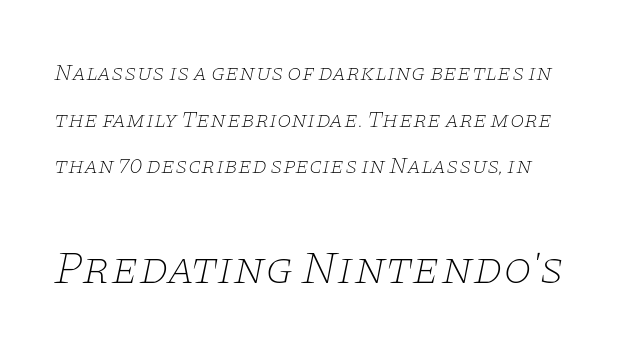
{"serif": "yes", "italic": "yes", "lean": "right", "slant_degrees": 11, "bold": "no", "weight": "thin", "width": "wide", "stroke_contrast": "low", "x_height": "large", "monospaced": "no", "underline": "no", "line_spacing": "loose", "line_spacing_ratio": 2.03, "letter_spacing": "normal", "letter_spacing_em": 0.0, "larger_block": "second", "size_ratio": 2.0, "glyph_px": 46}
